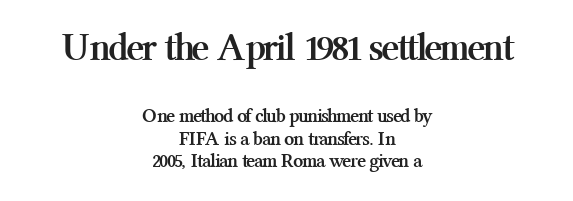
{"serif": "yes", "italic": "no", "bold": "yes", "weight": "semibold", "width": "normal", "stroke_contrast": "medium", "x_height": "medium", "monospaced": "no", "underline": "no", "align": "center", "line_spacing": "tight", "line_spacing_ratio": 1.11, "letter_spacing": "normal", "letter_spacing_em": 0.0, "larger_block": "first", "size_ratio": 2.0, "glyph_px": 40}
